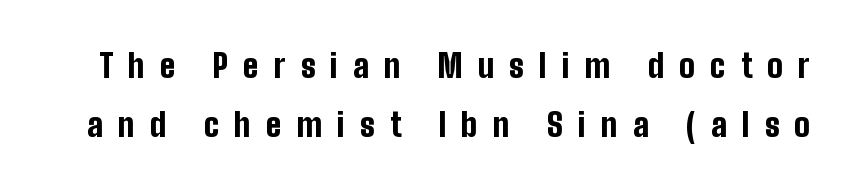
Every character sits straight up, as roman type does. A full-strength bold gives these letters their thick strokes. A bare baseline throughout the passage. Honestly, the letter spacing is so wide it's the main thing you notice.
